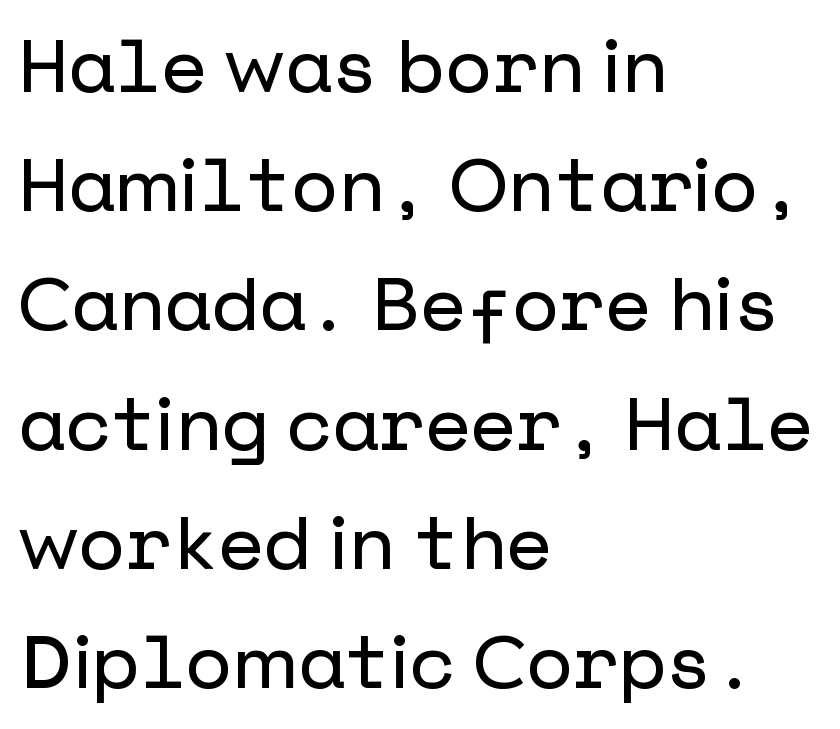
{"serif": "no", "italic": "no", "width": "normal", "stroke_contrast": "low", "x_height": "medium", "underline": "no", "align": "left", "line_spacing": "normal", "line_spacing_ratio": 1.59, "letter_spacing": "normal", "letter_spacing_em": 0.0, "glyph_px": 75}
